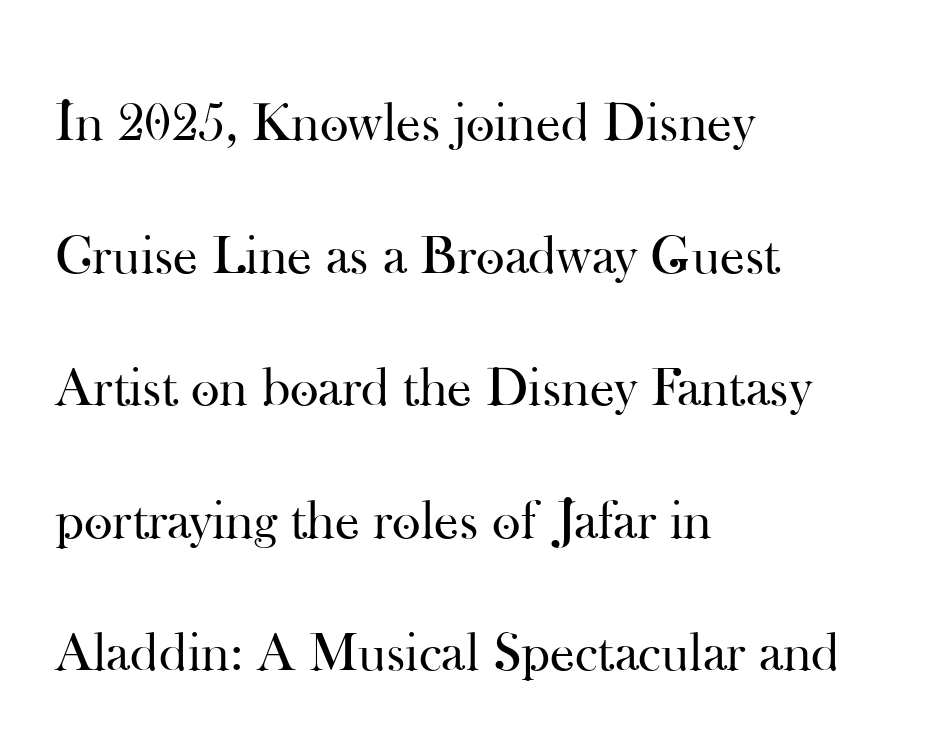
The image shows 55 px regular-weight serif type, upright; set left-aligned, loose line spacing (2.41x), normal letter spacing, not underlined; high stroke contrast and a small x-height.
